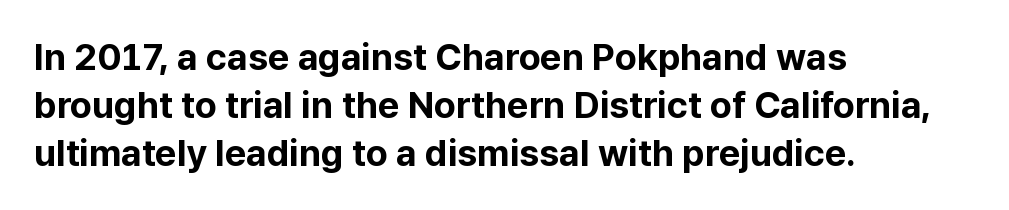
Bold? Absolutely — the strokes are thick and heavy. Each new line begins a customary step beneath the previous one. This sample has the flowing, uneven cadence of proportional lettering. The type family on display is of the sans-serif kind. All the whitespace from short lines collects on the right. Inter-character spacing is left at the font's built-in metrics.
